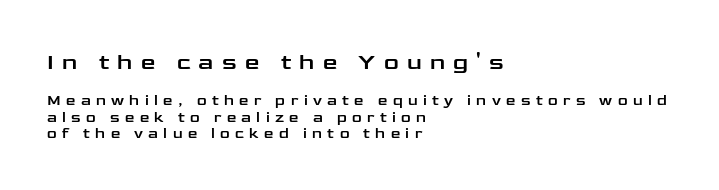
Q: Is the text italic (slanted)? A: No, it is upright.
Q: Is the text underlined? A: No.
Q: How is the paragraph aligned? A: Left-aligned.
Q: Is the spacing between letters normal or unusually wide? A: Unusually wide.
Q: Is the spacing between lines tight, normal or loose? A: Tight.
Q: Which block of text is set in a larger size, the first (top) or the second (bottom)? A: The first (top) one.
